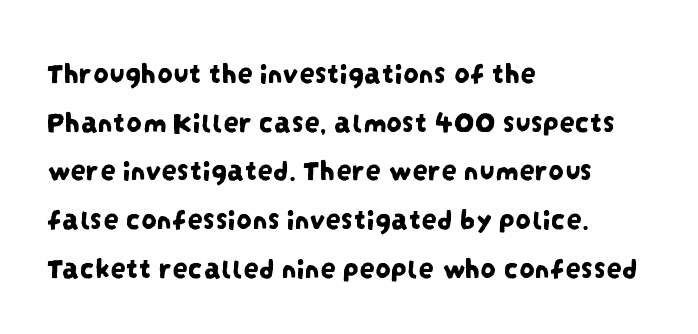
The setting favours the left margin, as ordinary paragraphs usually do. Regarding serifs, this sample does without them. Spacing verdict: proportional, widths tailored to each character. The letters sit at their default tracking, neither squeezed nor spread. Reading down the column, the eye jumps a familiar distance to each next line. The strip under each line holds only bare page.
